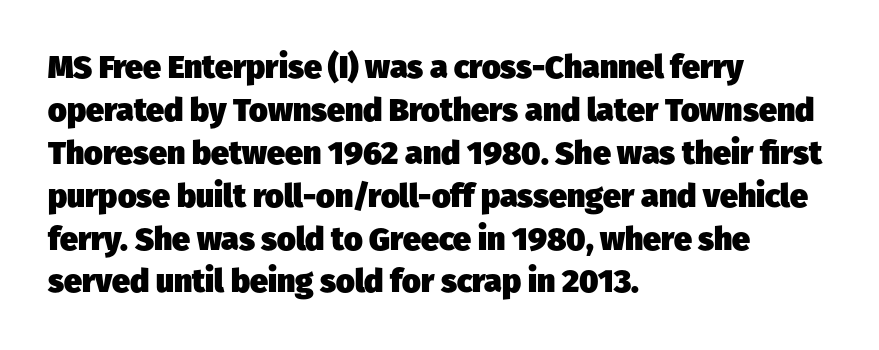
Q: Is the text bold? A: Yes.
Q: Is the typeface a serif or a sans-serif typeface? A: Sans-serif.
Q: Is the text underlined? A: No.
Q: How is the paragraph aligned? A: Left-aligned.
Q: Is the spacing between letters normal or unusually wide? A: Normal.
Q: Is the spacing between lines tight, normal or loose? A: Normal.
Q: Width (condensed, normal, or wide)? A: Normal.
Q: Stroke contrast? A: Low.
Q: x-height? A: Medium.
Q: Monospaced? A: No.
